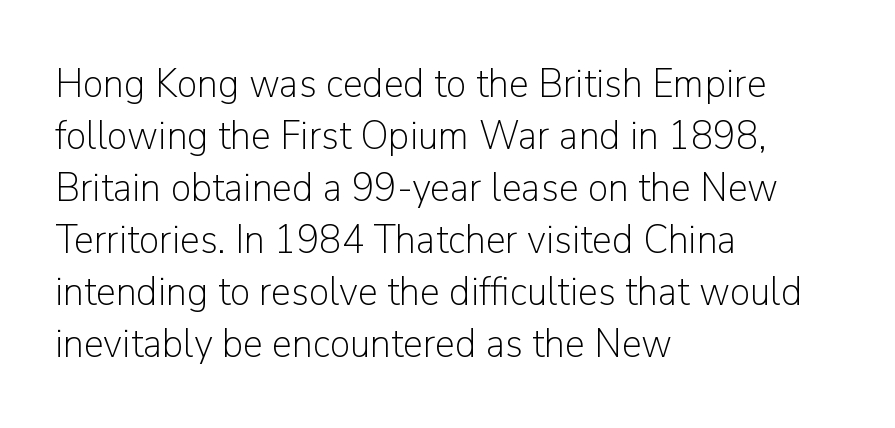
{"serif": "no", "italic": "no", "bold": "no", "weight": "light", "width": "normal", "stroke_contrast": "low", "x_height": "medium", "monospaced": "no", "underline": "no", "align": "left", "line_spacing": "normal", "line_spacing_ratio": 1.27, "letter_spacing": "normal", "letter_spacing_em": 0.0, "glyph_px": 41}
